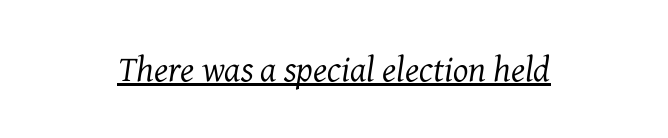
Each letter's strokes conclude with small projecting serifs. Rendered with sloped, italic letterforms. The strokes carry an ordinary text weight at most. Characters follow at the spacing the type designer built in.
